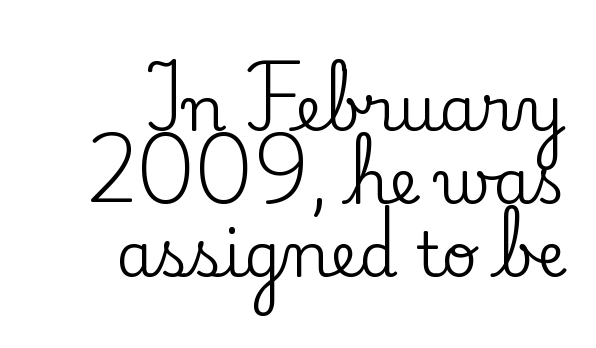
{"serif": "yes", "italic": "no", "width": "normal", "stroke_contrast": "low", "x_height": "small", "monospaced": "no", "underline": "no", "align": "right", "line_spacing_ratio": 1.18, "letter_spacing": "normal", "letter_spacing_em": 0.0, "glyph_px": 62}
